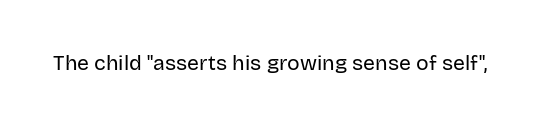
Q: Is the text bold? A: No.
Q: Is the text italic (slanted)? A: No, it is upright.
Q: Is the text underlined? A: No.
Q: Is the spacing between letters normal or unusually wide? A: Normal.
